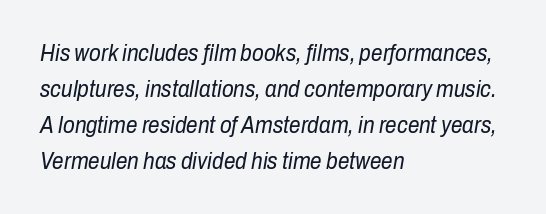
Q: Is the text bold? A: No.
Q: Is the text italic (slanted)? A: Yes, it leans right by about 10 degrees.
Q: Is the text underlined? A: No.
Q: How is the paragraph aligned? A: Left-aligned.
Q: Is the spacing between letters normal or unusually wide? A: Normal.
Q: Is the spacing between lines tight, normal or loose? A: Normal.
